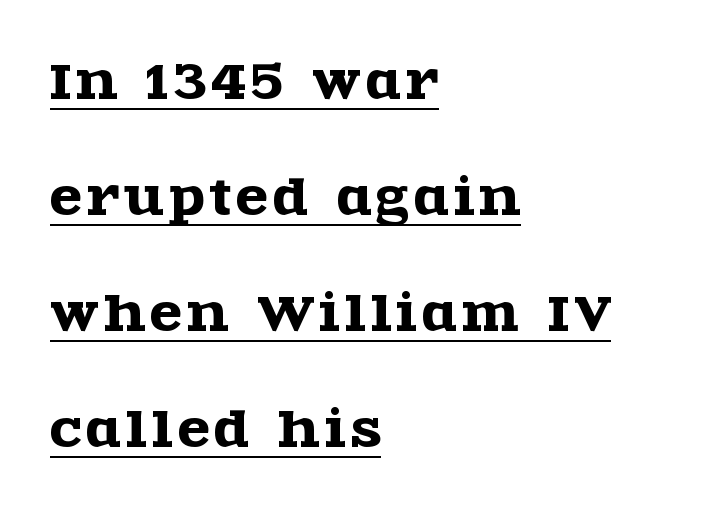
Q: Is the text italic (slanted)? A: No, it is upright.
Q: Is the typeface a serif or a sans-serif typeface? A: Serif.
Q: Is the text underlined? A: Yes.
Q: How is the paragraph aligned? A: Left-aligned.
Q: Is the spacing between lines tight, normal or loose? A: Loose.
Q: Width (condensed, normal, or wide)? A: Wide.
Q: x-height? A: Large.
Q: Monospaced? A: No.
